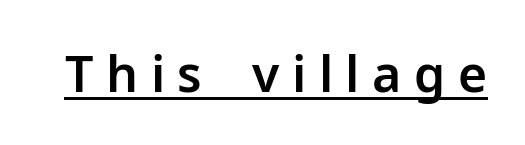
Q: Is the text italic (slanted)? A: No, it is upright.
Q: Is the typeface a serif or a sans-serif typeface? A: Sans-serif.
Q: Is the text underlined? A: Yes.
Q: Is the spacing between letters normal or unusually wide? A: Unusually wide.
Q: Width (condensed, normal, or wide)? A: Normal.
Q: Stroke contrast? A: Low.
Q: x-height? A: Medium.
Q: Monospaced? A: No.
